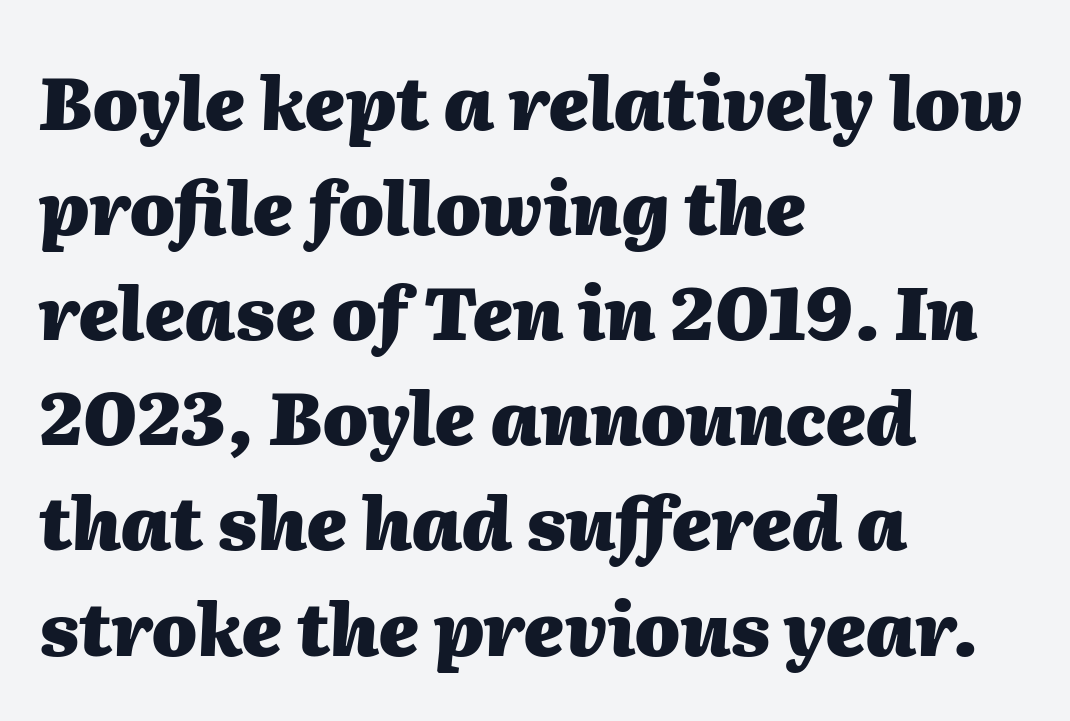
The image shows 73 px heavy type, italic (leaning right); set left-aligned, normal line spacing (1.44x), normal letter spacing, not underlined; medium stroke contrast and a medium x-height.
